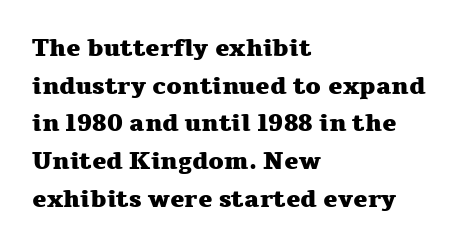
{"italic": "no", "bold": "yes", "underline": "no", "align": "left", "line_spacing": "normal", "line_spacing_ratio": 1.57, "letter_spacing": "normal", "letter_spacing_em": 0.0, "glyph_px": 24}
